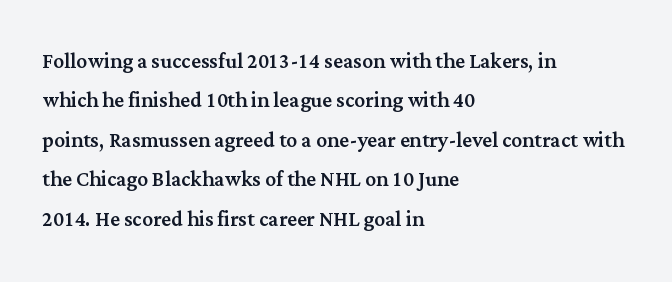
Rule under the text: the space is simply empty. The passage is arranged the way most books set body copy — flush left. This is the regular roman posture of the typeface. Default kerning and tracking; the words read as compact shapes.
